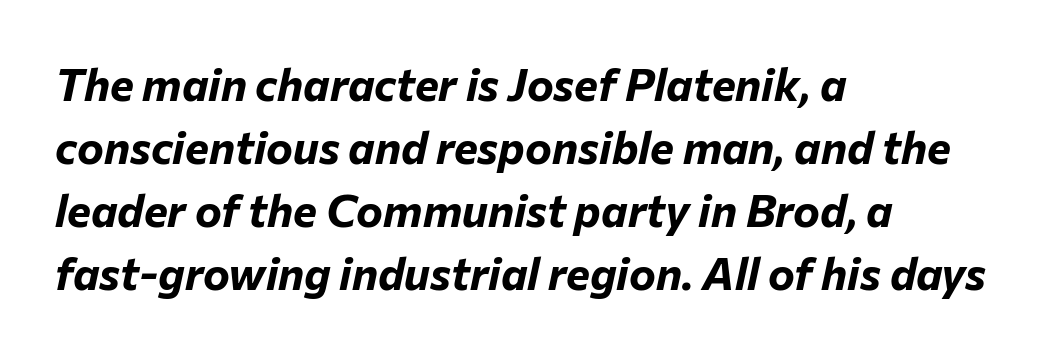
Q: Is the text bold? A: Yes.
Q: Is the text italic (slanted)? A: Yes, it leans right by about 12 degrees.
Q: Is the text underlined? A: No.
Q: How is the paragraph aligned? A: Left-aligned.
Q: Is the spacing between letters normal or unusually wide? A: Normal.
Q: Is the spacing between lines tight, normal or loose? A: Normal.
Q: Width (condensed, normal, or wide)? A: Normal.
Q: Stroke contrast? A: Low.
Q: x-height? A: Medium.
Q: Monospaced? A: No.
